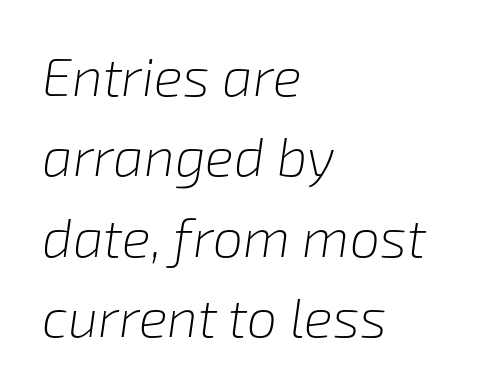
Q: Is the text bold? A: No.
Q: Is the text italic (slanted)? A: Yes, it leans right by about 8 degrees.
Q: Is the text underlined? A: No.
Q: How is the paragraph aligned? A: Left-aligned.
Q: Is the spacing between letters normal or unusually wide? A: Normal.
Q: Is the spacing between lines tight, normal or loose? A: Normal.
Q: Width (condensed, normal, or wide)? A: Normal.
Q: Stroke contrast? A: Low.
Q: x-height? A: Medium.
Q: Monospaced? A: No.
